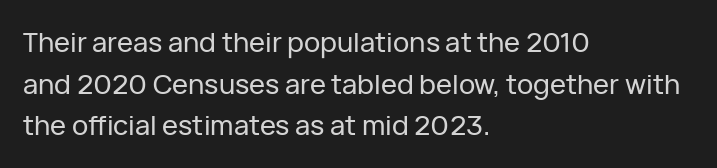
The image shows 27 px text type, upright; set left-aligned, normal line spacing (1.54x), normal letter spacing, not underlined.
